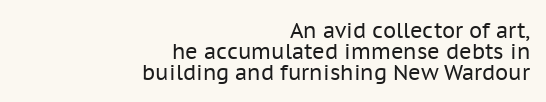
The image shows 21 px text type, upright; set right-aligned, tight line spacing (1.0x), normal letter spacing, not underlined.
